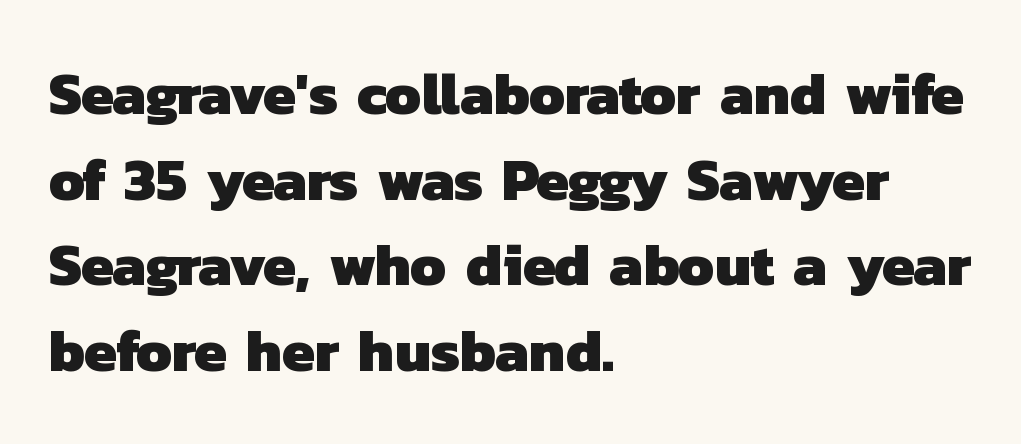
Q: Is the text bold? A: Yes.
Q: Is the typeface a serif or a sans-serif typeface? A: Sans-serif.
Q: Is the text underlined? A: No.
Q: How is the paragraph aligned? A: Left-aligned.
Q: Is the spacing between letters normal or unusually wide? A: Normal.
Q: Is the spacing between lines tight, normal or loose? A: Normal.
Q: Width (condensed, normal, or wide)? A: Normal.
Q: Stroke contrast? A: Low.
Q: x-height? A: Medium.
Q: Monospaced? A: No.
